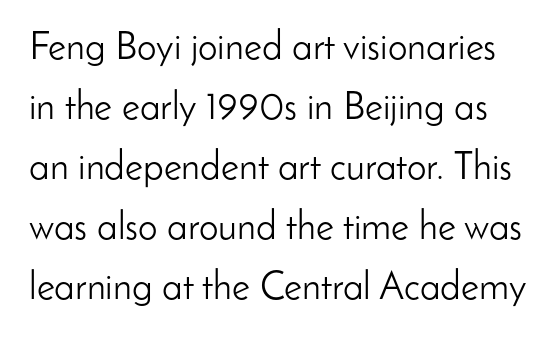
The image shows 39 px light sans-serif type, upright; set normal line spacing (1.54x), normal letter spacing, not underlined; low stroke contrast and a small x-height.
